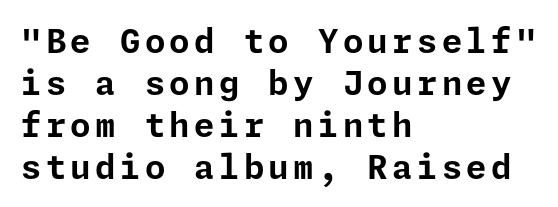
Q: Is the text bold? A: Yes.
Q: Is the text italic (slanted)? A: No, it is upright.
Q: Is the typeface a serif or a sans-serif typeface? A: Sans-serif.
Q: Is the text underlined? A: No.
Q: How is the paragraph aligned? A: Left-aligned.
Q: Is the spacing between lines tight, normal or loose? A: Normal.
Q: Width (condensed, normal, or wide)? A: Normal.
Q: Stroke contrast? A: Low.
Q: x-height? A: Medium.
